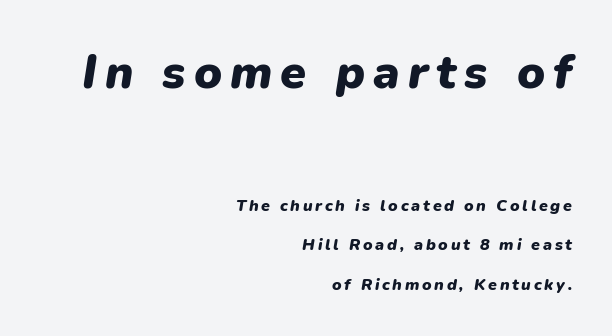
The lettering tilts uniformly, giving the passage an italic look. The compositor pushed each line to the right boundary. The rendering uses a bold face; every stroke is thick and dark. A great deal of white space separates one row of letters from the next. Character size in the leading block exceeds that of the trailing block.
